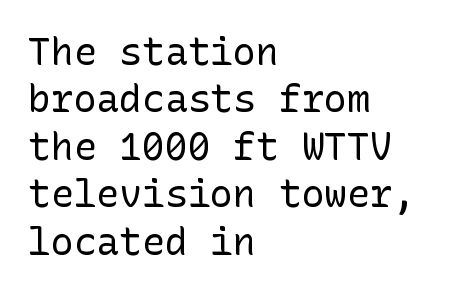
The font's upright variant was chosen for this text. These glyphs show unthickened strokes, regular width or finer. Letterform terminals end flat and unadorned throughout the passage. Regular leading.
